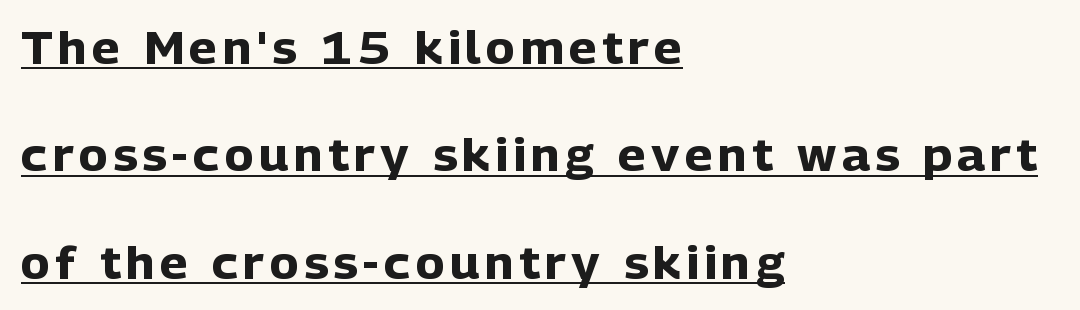
The image shows 44 px heavy sans-serif type, upright; set left-aligned, loose line spacing (2.44x), underlined; low stroke contrast and a medium x-height.
